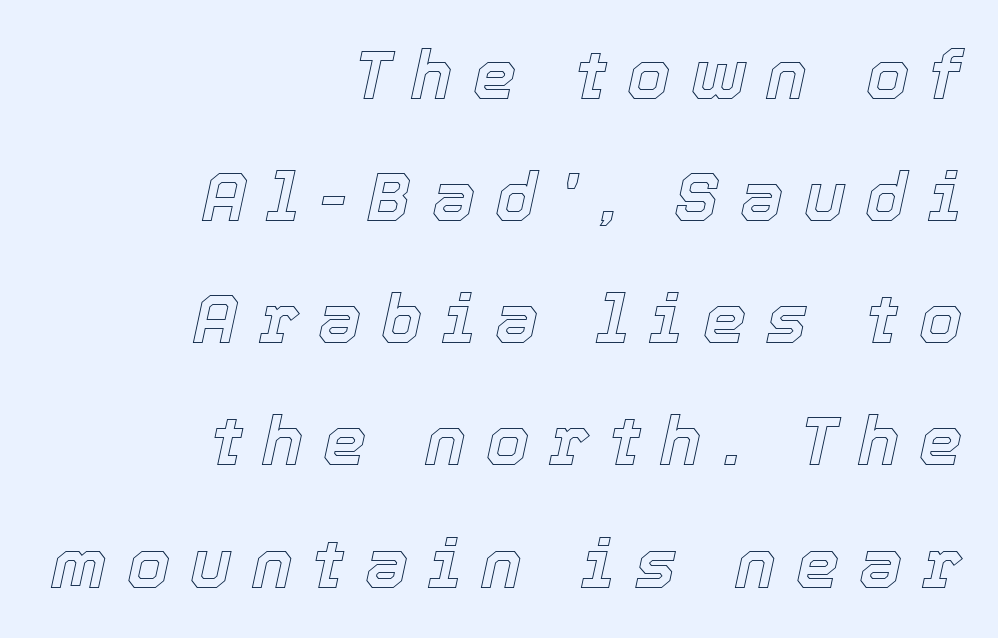
The image shows 69 px text type, italic (leaning right); set right-aligned, line spacing 1.77x, unusually wide letter spacing (+0.29 em), not underlined; a medium x-height.
